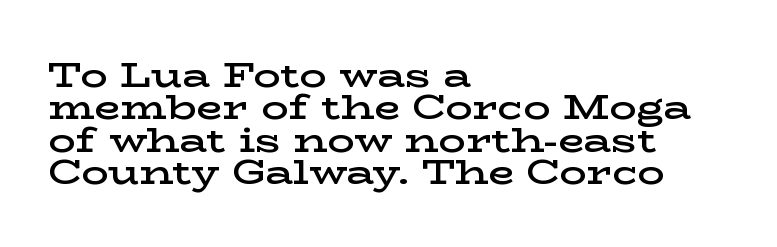
The image shows 34 px semibold, wide serif type, upright; set left-aligned, tight line spacing (0.95x), normal letter spacing, not underlined; low stroke contrast and a medium x-height.
